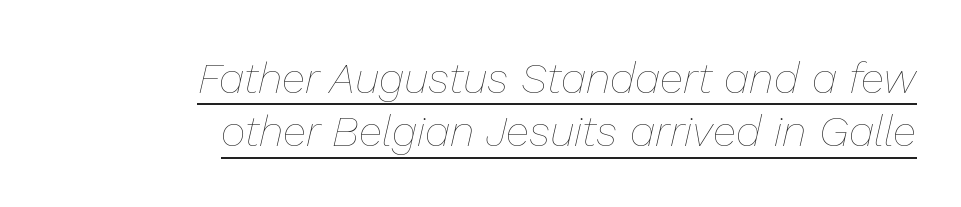
{"italic": "yes", "lean": "right", "slant_degrees": 13, "bold": "no", "weight": "thin", "width": "normal", "stroke_contrast": "low", "x_height": "medium", "monospaced": "no", "underline": "yes", "align": "right", "line_spacing_ratio": 1.24, "letter_spacing": "normal", "letter_spacing_em": 0.0, "glyph_px": 43}
